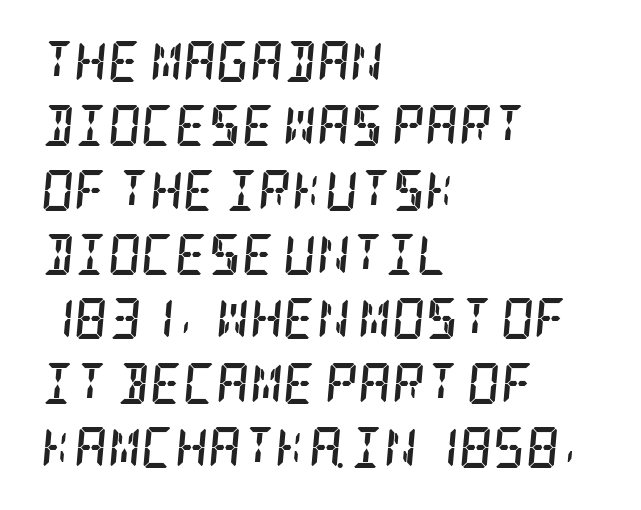
{"serif": "yes", "italic": "yes", "lean": "right", "slant_degrees": 5, "bold": "yes", "weight": "semibold", "width": "condensed", "stroke_contrast": "low", "x_height": "large", "underline": "no", "align": "left", "line_spacing": "normal", "line_spacing_ratio": 1.57, "letter_spacing": "normal", "letter_spacing_em": 0.0, "glyph_px": 41}
